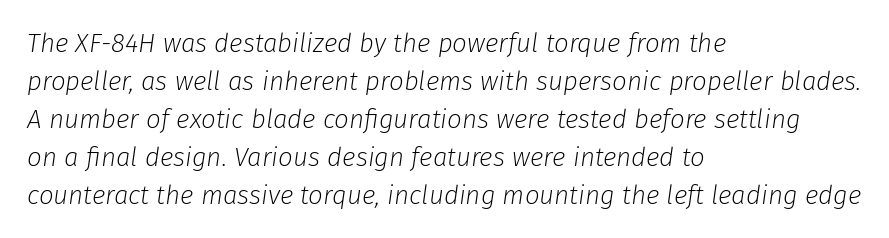
The image shows 26 px text type, italic (leaning right); set left-aligned, normal line spacing (1.46x), normal letter spacing, not underlined.
